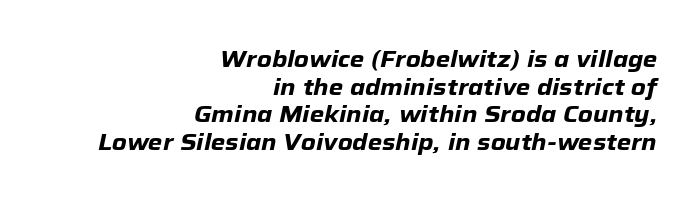
Q: Is the text bold? A: Yes.
Q: Is the text italic (slanted)? A: Yes, it leans right by about 12 degrees.
Q: Is the text underlined? A: No.
Q: How is the paragraph aligned? A: Right-aligned.
Q: Is the spacing between letters normal or unusually wide? A: Normal.
